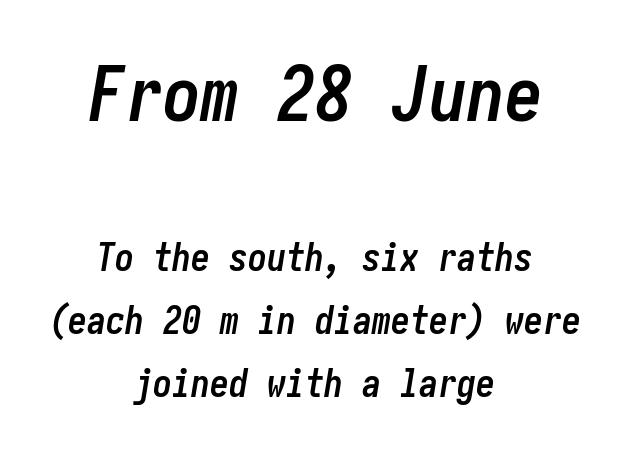
{"italic": "yes", "lean": "right", "slant_degrees": 10, "bold": "yes", "weight": "semibold", "width": "condensed", "stroke_contrast": "low", "x_height": "medium", "underline": "no", "align": "center", "line_spacing": "normal", "line_spacing_ratio": 1.66, "letter_spacing": "normal", "letter_spacing_em": 0.0, "larger_block": "first", "size_ratio": 2.0, "glyph_px": 76}
